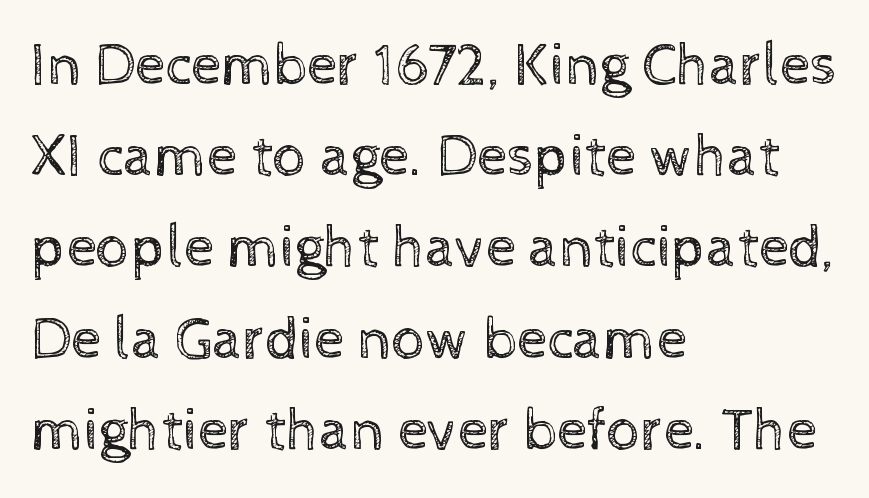
Q: Is the text bold? A: No.
Q: Is the text italic (slanted)? A: No, it is upright.
Q: Is the text underlined? A: No.
Q: How is the paragraph aligned? A: Left-aligned.
Q: Is the spacing between letters normal or unusually wide? A: Normal.
Q: Is the spacing between lines tight, normal or loose? A: Normal.
Q: Width (condensed, normal, or wide)? A: Normal.
Q: x-height? A: Medium.
Q: Monospaced? A: No.
